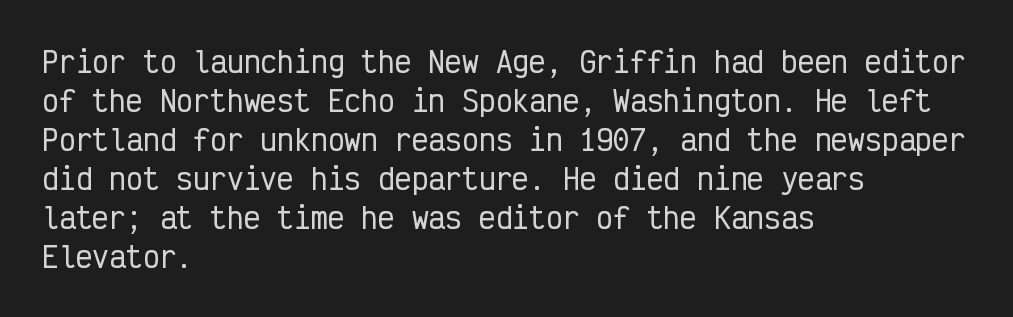
Q: Is the text italic (slanted)? A: No, it is upright.
Q: Is the typeface a serif or a sans-serif typeface? A: Sans-serif.
Q: Is the text underlined? A: No.
Q: How is the paragraph aligned? A: Left-aligned.
Q: Is the spacing between letters normal or unusually wide? A: Normal.
Q: Is the spacing between lines tight, normal or loose? A: Normal.
Q: Width (condensed, normal, or wide)? A: Condensed.
Q: Stroke contrast? A: Low.
Q: x-height? A: Medium.
Q: Monospaced? A: Yes.
